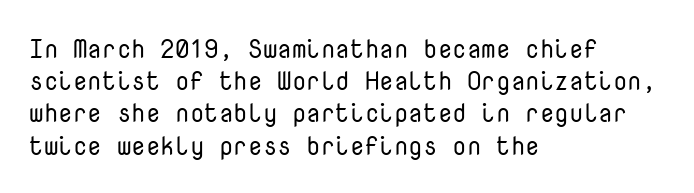
No letter is thick-stroked: the sample isn't bold. The lettering stays uniformly vertical, giving the passage a roman look. This sample uses plain, unmodified letter spacing. These lines stack with their left ends in a neat column. The gap between lines stays unmarked.
